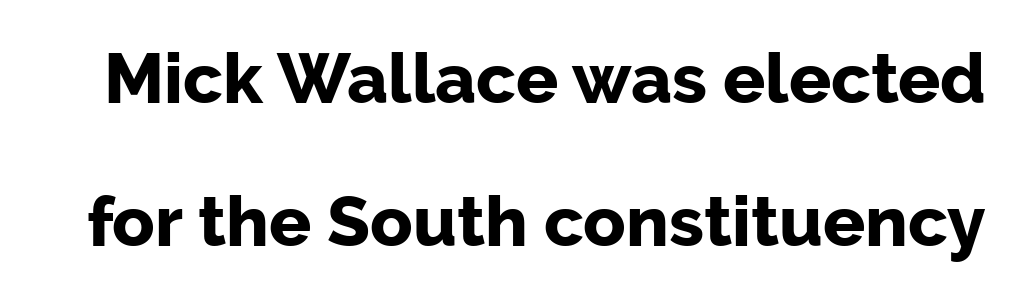
The image shows 70 px bold sans-serif type, upright; set loose line spacing (2.04x), normal letter spacing, not underlined; low stroke contrast and a medium x-height.
